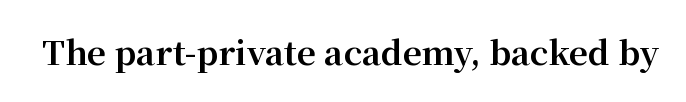
The image shows 33 px bold serif type, upright; set normal letter spacing, not underlined; medium stroke contrast and a medium x-height.
